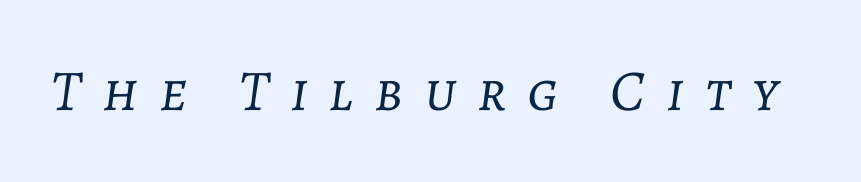
Q: Is the text bold? A: No.
Q: Is the text italic (slanted)? A: Yes, it leans right by about 7 degrees.
Q: Is the text underlined? A: No.
Q: Is the spacing between letters normal or unusually wide? A: Unusually wide.
Q: Width (condensed, normal, or wide)? A: Normal.
Q: Stroke contrast? A: Low.
Q: x-height? A: Medium.
Q: Monospaced? A: No.
